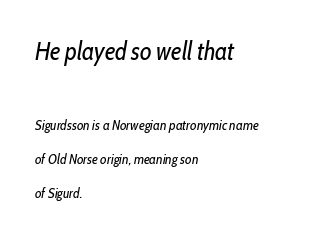
The glyphs are unaccompanied by any horizontal stroke below them. Compared with a centered layout, this one pins lines to the left instead. Which chunk is bigger? The first one — the top block dwarfs the bottom. Nobody touched the tracking dial on this one.
